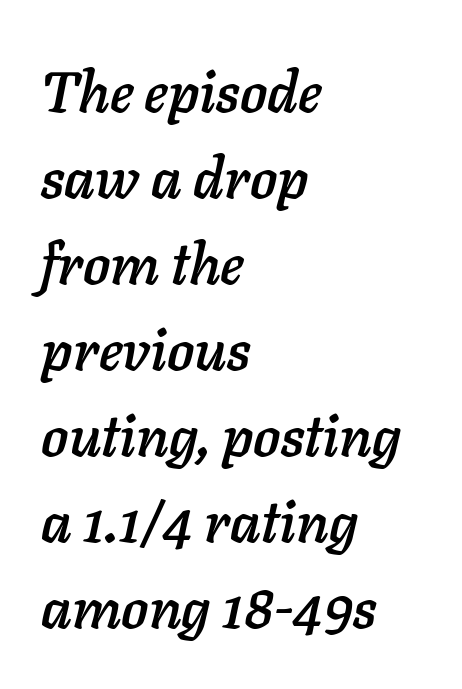
Q: Is the text italic (slanted)? A: Yes, it leans right by about 11 degrees.
Q: Is the text underlined? A: No.
Q: How is the paragraph aligned? A: Left-aligned.
Q: Is the spacing between letters normal or unusually wide? A: Normal.
Q: Is the spacing between lines tight, normal or loose? A: Normal.
Q: Width (condensed, normal, or wide)? A: Normal.
Q: Stroke contrast? A: Low.
Q: x-height? A: Medium.
Q: Monospaced? A: No.
